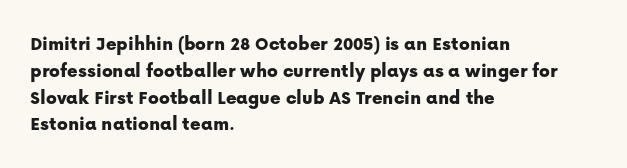
Q: Is the text italic (slanted)? A: No, it is upright.
Q: Is the text underlined? A: No.
Q: How is the paragraph aligned? A: Left-aligned.
Q: Is the spacing between letters normal or unusually wide? A: Normal.
Q: Is the spacing between lines tight, normal or loose? A: Normal.
